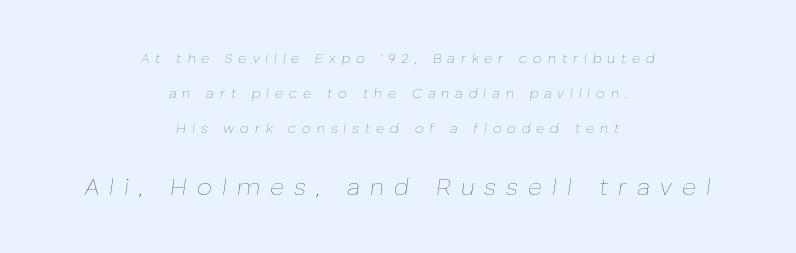
{"italic": "yes", "lean": "right", "slant_degrees": 8, "bold": "no", "underline": "no", "align": "center", "line_spacing": "loose", "line_spacing_ratio": 2.49, "letter_spacing": "wide", "letter_spacing_em": 0.42, "larger_block": "second", "size_ratio": 1.71, "glyph_px": 24}
